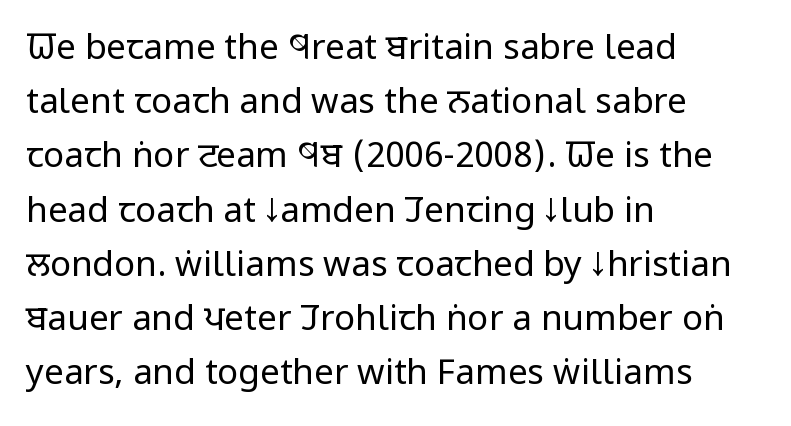
{"serif": "no", "italic": "no", "bold": "no", "weight": "regular", "width": "condensed", "stroke_contrast": "low", "x_height": "large", "monospaced": "no", "underline": "no", "align": "left", "line_spacing": "normal", "line_spacing_ratio": 1.55, "letter_spacing": "normal", "letter_spacing_em": 0.0, "glyph_px": 35}
